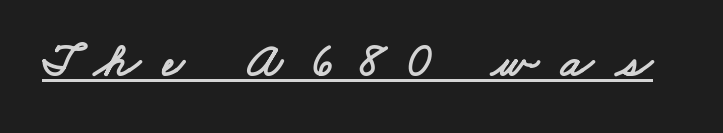
Q: Is the typeface a serif or a sans-serif typeface? A: Sans-serif.
Q: Is the text underlined? A: Yes.
Q: Is the spacing between letters normal or unusually wide? A: Unusually wide.
Q: Width (condensed, normal, or wide)? A: Wide.
Q: Stroke contrast? A: Low.
Q: x-height? A: Small.
Q: Monospaced? A: No.
